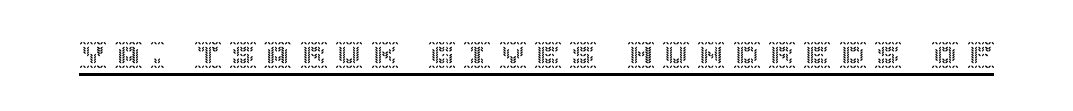
Someone cranked the tracking dial way up on this one. The axis of the letterforms is exactly vertical. Has an underline been added? It has.
